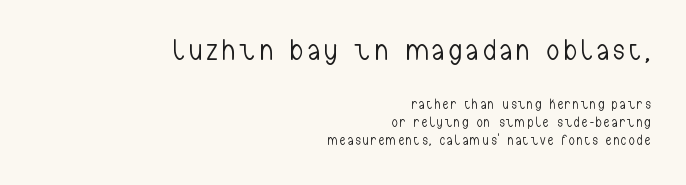
Q: Is the text bold? A: No.
Q: Is the text italic (slanted)? A: No, it is upright.
Q: Is the typeface a serif or a sans-serif typeface? A: Sans-serif.
Q: Is the text underlined? A: No.
Q: How is the paragraph aligned? A: Right-aligned.
Q: Is the spacing between lines tight, normal or loose? A: Normal.
Q: Which block of text is set in a larger size, the first (top) or the second (bottom)? A: The first (top) one.
Q: Width (condensed, normal, or wide)? A: Condensed.
Q: Stroke contrast? A: Low.
Q: x-height? A: Medium.
Q: Monospaced? A: No.
